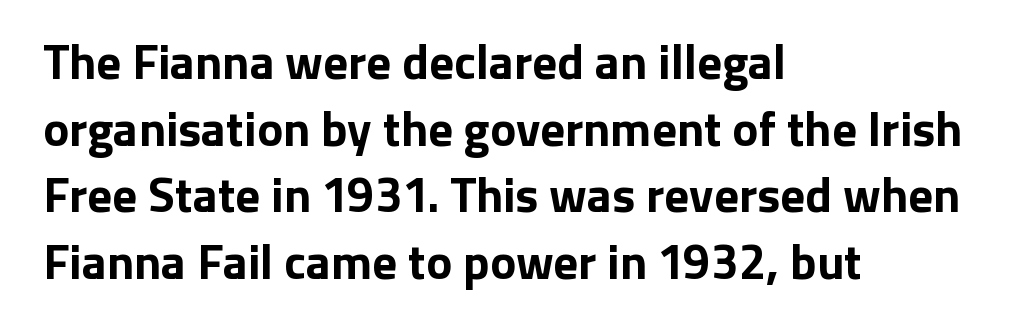
Q: Is the text bold? A: Yes.
Q: Is the text italic (slanted)? A: No, it is upright.
Q: Is the typeface a serif or a sans-serif typeface? A: Sans-serif.
Q: Is the text underlined? A: No.
Q: How is the paragraph aligned? A: Left-aligned.
Q: Is the spacing between letters normal or unusually wide? A: Normal.
Q: Is the spacing between lines tight, normal or loose? A: Normal.
Q: Width (condensed, normal, or wide)? A: Normal.
Q: Stroke contrast? A: Low.
Q: x-height? A: Medium.
Q: Monospaced? A: No.
